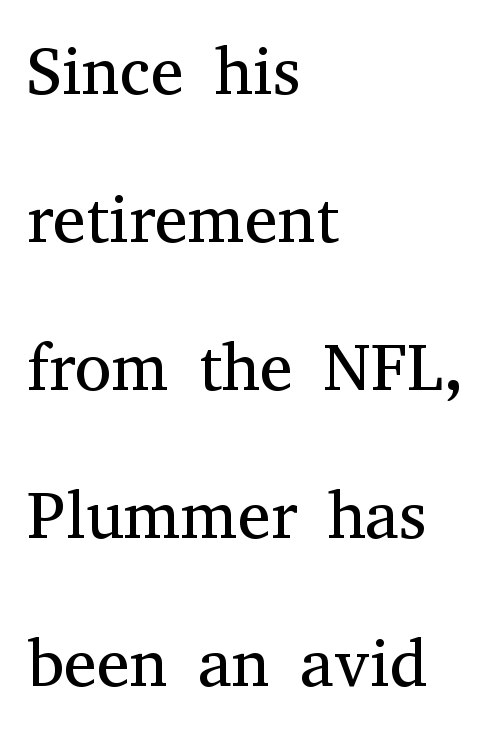
These lines are rendered in a variable-pitch font. If you drew a ruler down the left edge, every line would touch it. Typographically, this falls in the serif category. Heft: none added — not bold. The leading is generous, giving the passage an open texture. The face used here is rendered with its standard letterfit.
